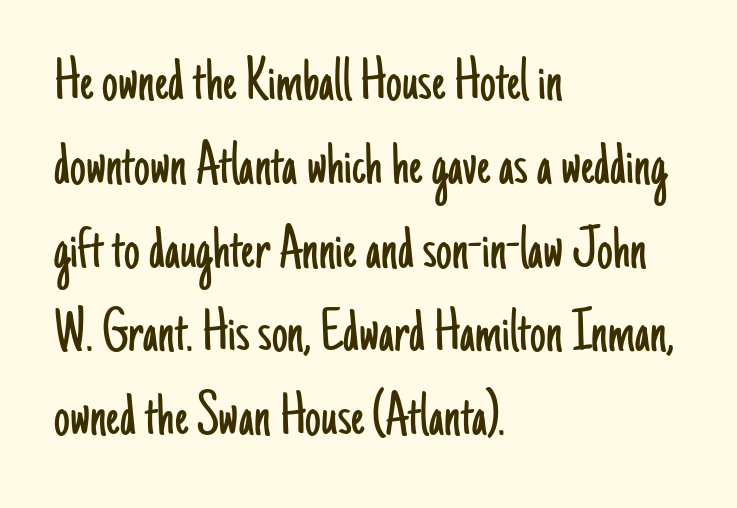
The image shows 63 px light, condensed sans-serif type, upright; set left-aligned, normal line spacing (1.33x), normal letter spacing, not underlined; low stroke contrast and a small x-height.
